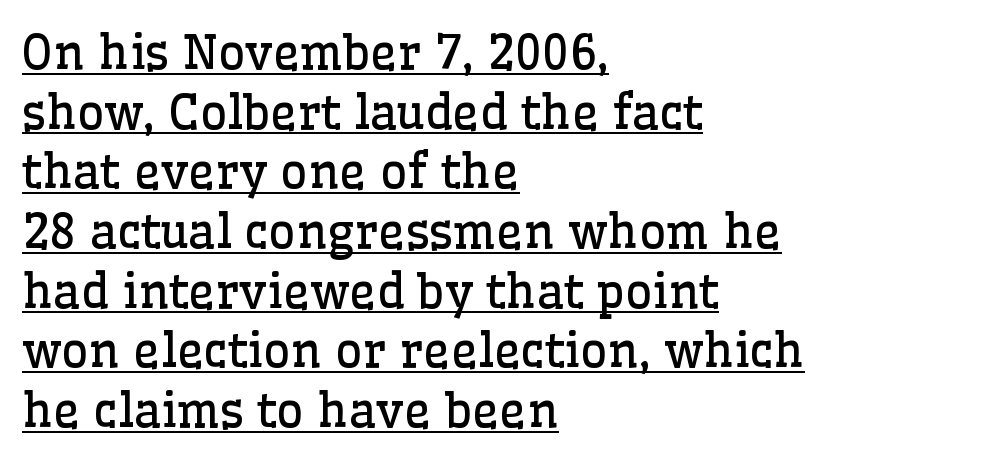
The image shows 47 px regular-weight serif type, upright; set left-aligned, normal line spacing (1.27x), normal letter spacing, underlined; low stroke contrast and a medium x-height.
